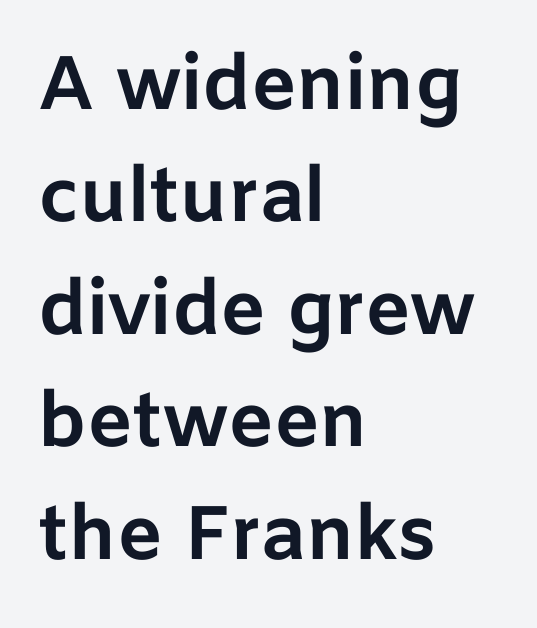
{"serif": "no", "italic": "no", "bold": "yes", "weight": "bold", "width": "normal", "stroke_contrast": "low", "x_height": "medium", "monospaced": "no", "underline": "no", "align": "left", "line_spacing": "normal", "line_spacing_ratio": 1.48, "letter_spacing": "normal", "letter_spacing_em": 0.0, "glyph_px": 76}
